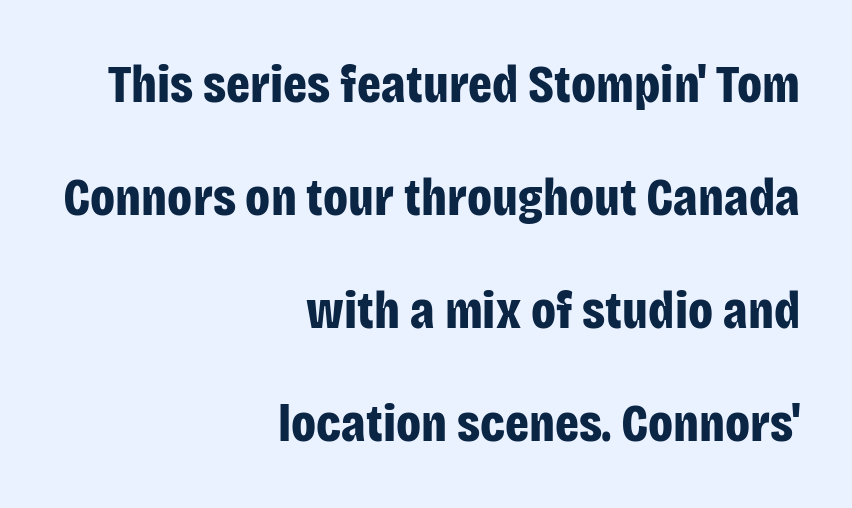
The image shows 53 px bold, condensed sans-serif type, upright; set right-aligned, loose line spacing (2.13x), normal letter spacing, not underlined; low stroke contrast and a large x-height.
